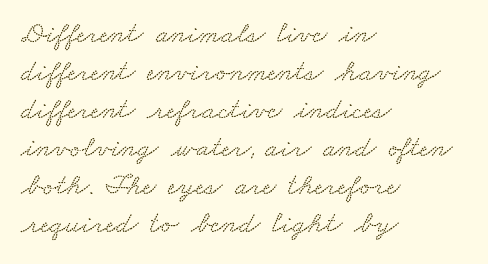
The image shows 30 px wide serif type; set left-aligned, normal line spacing (1.27x), normal letter spacing, not underlined; medium stroke contrast and a small x-height.
